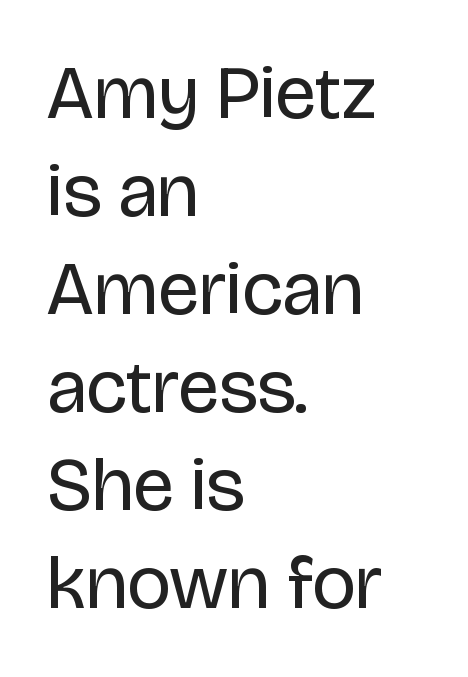
Q: Is the text bold? A: No.
Q: Is the text italic (slanted)? A: No, it is upright.
Q: Is the typeface a serif or a sans-serif typeface? A: Sans-serif.
Q: Is the text underlined? A: No.
Q: How is the paragraph aligned? A: Left-aligned.
Q: Is the spacing between letters normal or unusually wide? A: Normal.
Q: Is the spacing between lines tight, normal or loose? A: Normal.
Q: Width (condensed, normal, or wide)? A: Normal.
Q: Stroke contrast? A: Low.
Q: x-height? A: Large.
Q: Monospaced? A: No.
